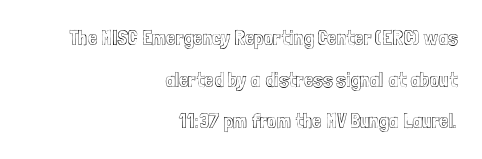
The image shows 21 px text type, upright; set right-aligned, loose line spacing (1.98x), normal letter spacing, not underlined.
